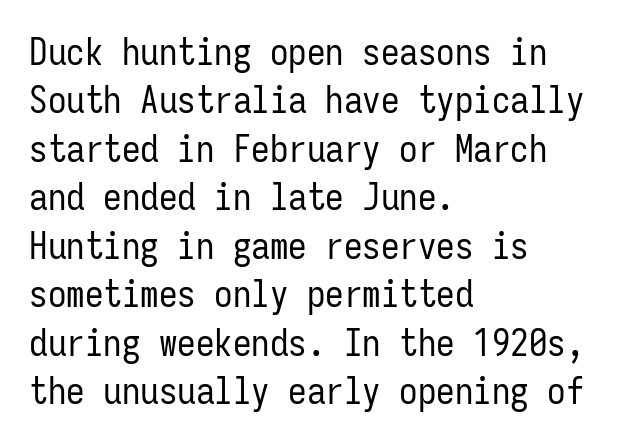
The rendering uses a moderate line-height, typical for paragraphs. Every row of glyphs begins at an identical x-position on the left. The letterforms sit at book weight or below. Every stem runs plumb, perpendicular to the baseline. The typeface chosen for these lines omits serifs. There is no visible air inserted between adjacent glyphs.
